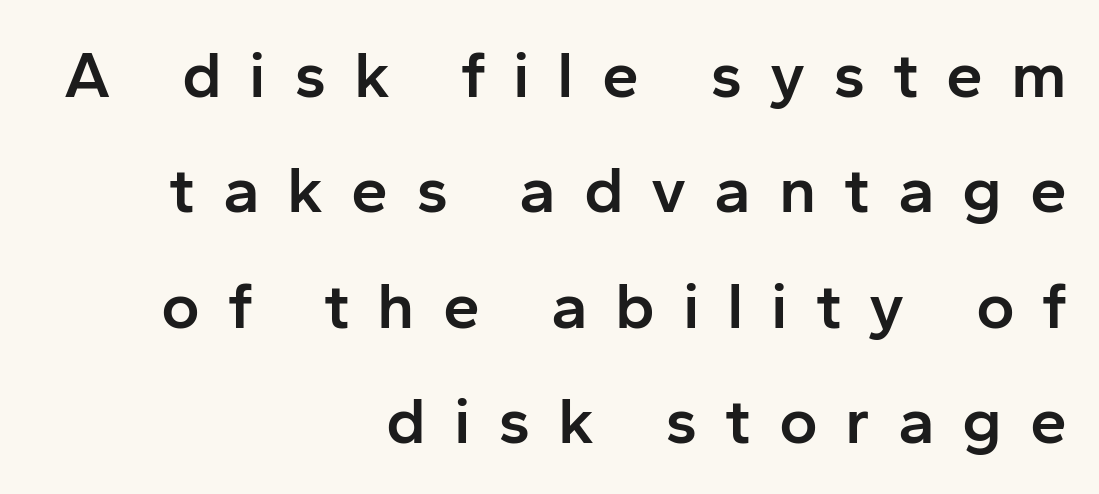
Q: Is the text bold? A: Semi-bold.
Q: Is the text italic (slanted)? A: No, it is upright.
Q: Is the typeface a serif or a sans-serif typeface? A: Sans-serif.
Q: Is the text underlined? A: No.
Q: How is the paragraph aligned? A: Right-aligned.
Q: Is the spacing between letters normal or unusually wide? A: Unusually wide.
Q: Width (condensed, normal, or wide)? A: Normal.
Q: Stroke contrast? A: Low.
Q: x-height? A: Medium.
Q: Monospaced? A: No.
